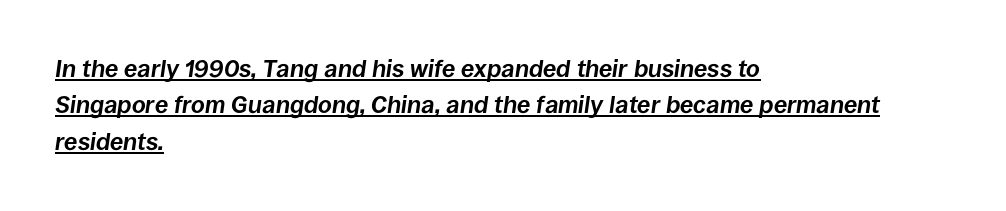
Default kerning and tracking; the words read as compact shapes. The block of text has a typical density, with ordinary space between rows. How heavy is the stroke? Heavy — this is a bold. One-word summary of the alignment: left. The rendering uses the underline text-decoration. The typography opts for an oblique posture over an upright one.
